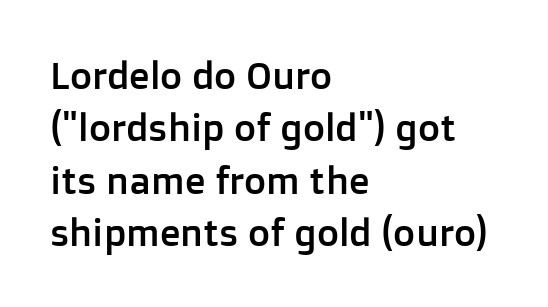
Q: Is the text italic (slanted)? A: No, it is upright.
Q: Is the typeface a serif or a sans-serif typeface? A: Sans-serif.
Q: Is the text underlined? A: No.
Q: How is the paragraph aligned? A: Left-aligned.
Q: Is the spacing between letters normal or unusually wide? A: Normal.
Q: Is the spacing between lines tight, normal or loose? A: Normal.
Q: Width (condensed, normal, or wide)? A: Normal.
Q: Stroke contrast? A: Low.
Q: x-height? A: Medium.
Q: Monospaced? A: No.
